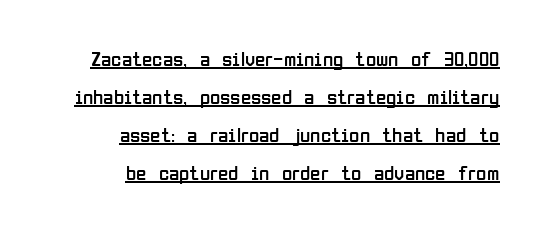
Q: Is the text bold? A: No.
Q: Is the text italic (slanted)? A: No, it is upright.
Q: Is the text underlined? A: Yes.
Q: How is the paragraph aligned? A: Right-aligned.
Q: Is the spacing between letters normal or unusually wide? A: Normal.
